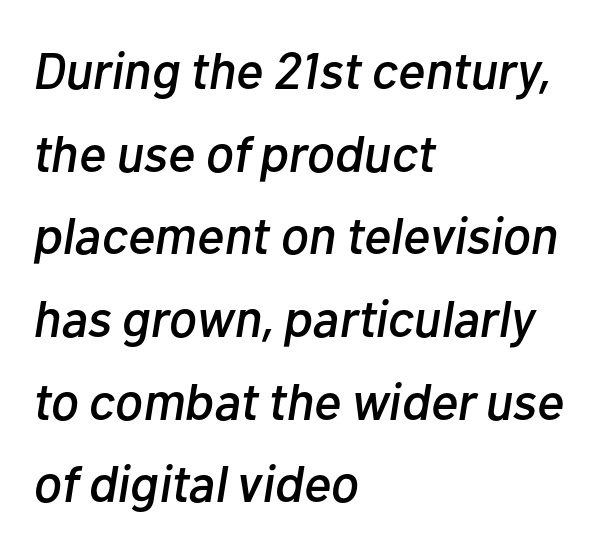
This sample is left-justified, so line endings fall wherever the words run out. Here the glyphs are tracked normally, forming tight word shapes. When letters slant like this, we call the style italic. Honestly, the row spacing looks completely unremarkable. Each letter keeps its own natural width here, so spacing adapts to shape. The zone under the glyphs is completely vacant.
